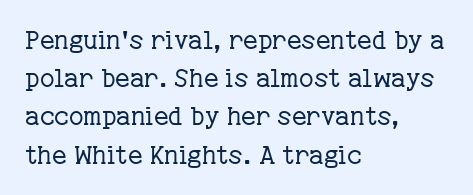
{"italic": "no", "bold": "no", "underline": "no", "align": "left", "line_spacing": "normal", "line_spacing_ratio": 1.53, "letter_spacing": "normal", "letter_spacing_em": 0.0, "glyph_px": 25}
